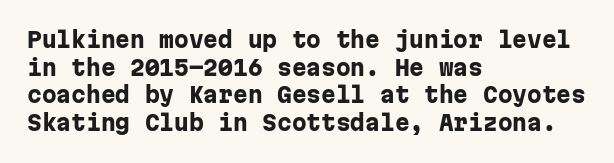
Normally led — the rows are evenly, conventionally spaced. Caption: standard tracking, unaltered. Check the space under the baseline: it is left empty. This sample is left-justified, so line endings fall wherever the words run out. These lines were composed using upright roman letters.
